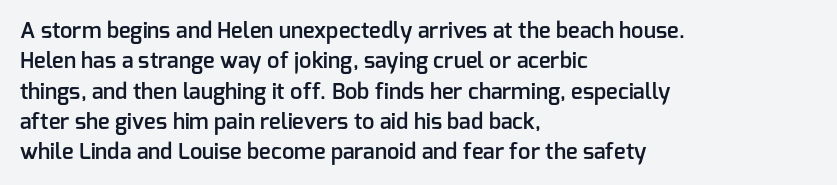
The image shows 22 px text type, upright; set left-aligned, normal line spacing (1.38x), normal letter spacing, not underlined.
